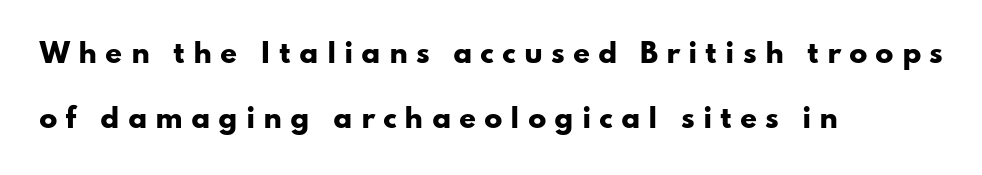
Q: Is the text bold? A: Yes.
Q: Is the text italic (slanted)? A: No, it is upright.
Q: Is the text underlined? A: No.
Q: How is the paragraph aligned? A: Left-aligned.
Q: Is the spacing between letters normal or unusually wide? A: Unusually wide.
Q: Is the spacing between lines tight, normal or loose? A: Loose.
